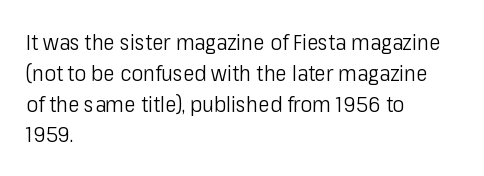
The image shows 22 px text type, upright; set left-aligned, normal line spacing (1.4x), normal letter spacing, not underlined.
